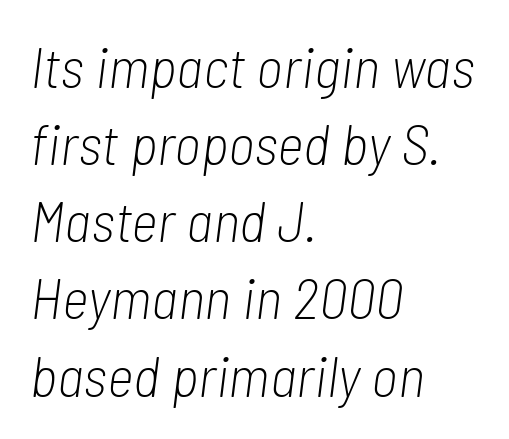
The image shows 58 px light, condensed type, italic (leaning right); set left-aligned, normal line spacing (1.33x), normal letter spacing, not underlined; low stroke contrast and a medium x-height.
